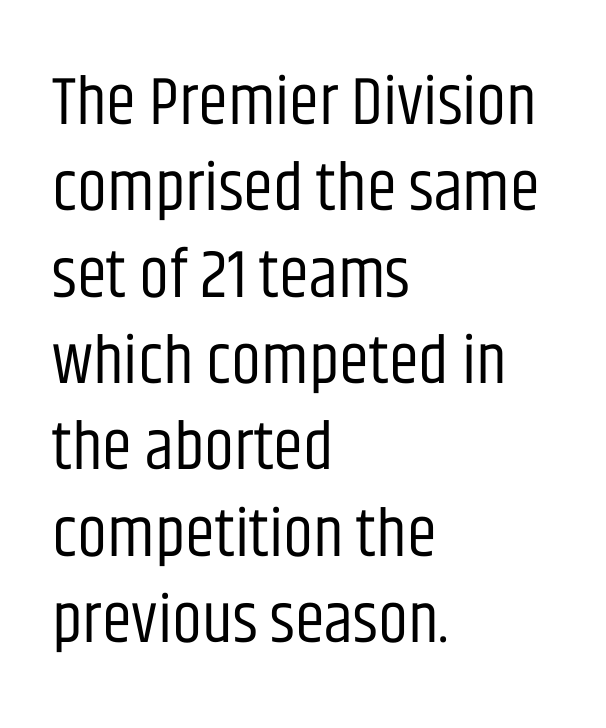
Q: Is the text bold? A: No.
Q: Is the text italic (slanted)? A: No, it is upright.
Q: Is the typeface a serif or a sans-serif typeface? A: Sans-serif.
Q: Is the text underlined? A: No.
Q: How is the paragraph aligned? A: Left-aligned.
Q: Is the spacing between letters normal or unusually wide? A: Normal.
Q: Is the spacing between lines tight, normal or loose? A: Normal.
Q: Width (condensed, normal, or wide)? A: Condensed.
Q: Stroke contrast? A: Low.
Q: x-height? A: Large.
Q: Monospaced? A: No.
